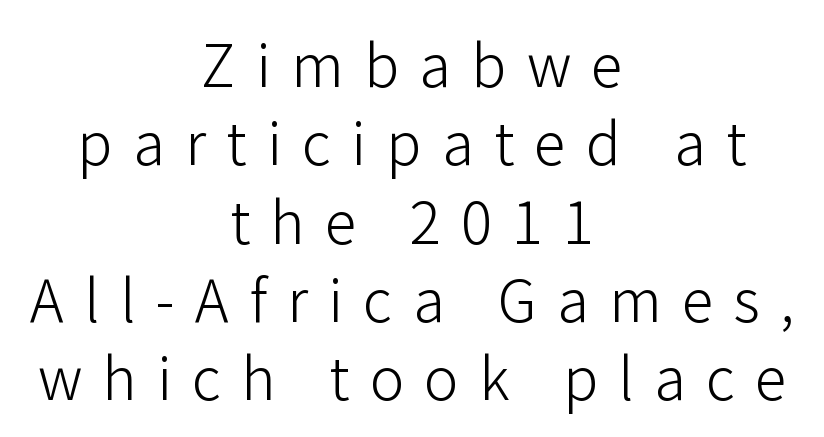
The image shows 58 px light sans-serif type, upright; set centered, normal line spacing (1.35x), unusually wide letter spacing (+0.35 em), not underlined; low stroke contrast and a medium x-height.
